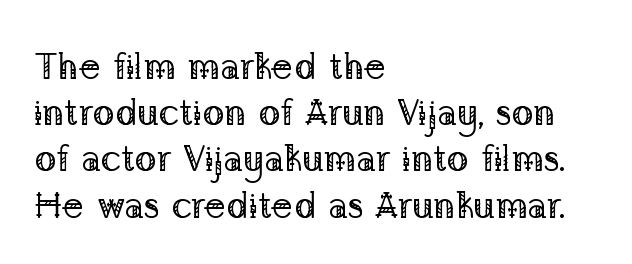
The image shows 37 px regular-weight serif type, upright; set left-aligned, normal line spacing (1.25x), normal letter spacing, not underlined; low stroke contrast and a medium x-height.
